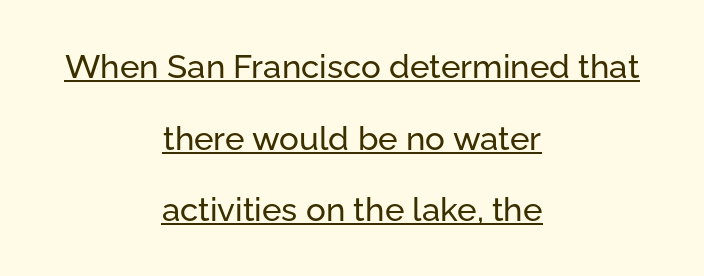
Q: Is the text italic (slanted)? A: No, it is upright.
Q: Is the typeface a serif or a sans-serif typeface? A: Sans-serif.
Q: Is the text underlined? A: Yes.
Q: How is the paragraph aligned? A: Centered.
Q: Is the spacing between letters normal or unusually wide? A: Normal.
Q: Is the spacing between lines tight, normal or loose? A: Loose.
Q: Width (condensed, normal, or wide)? A: Normal.
Q: Stroke contrast? A: Low.
Q: x-height? A: Medium.
Q: Monospaced? A: No.
